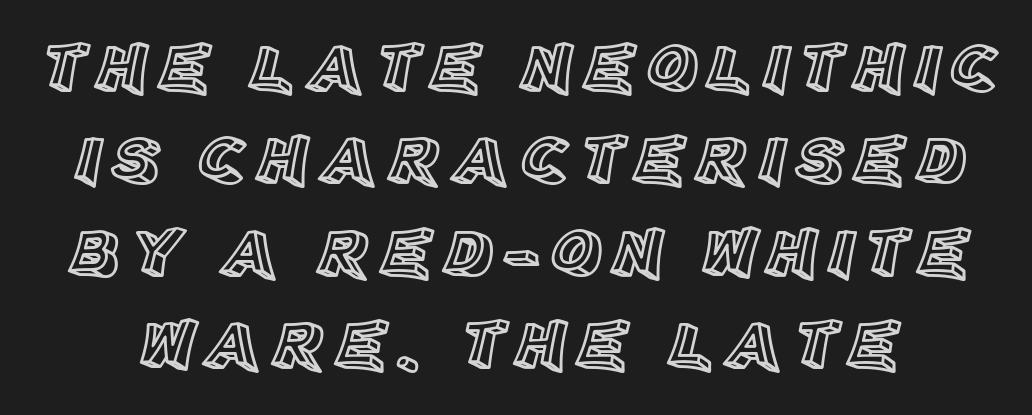
The image shows 70 px text type; set normal line spacing (1.32x), not underlined; a large x-height.
